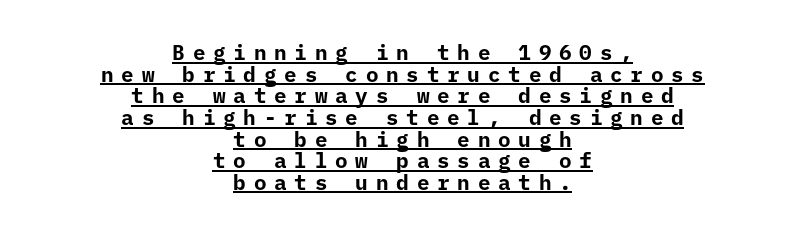
Q: Is the text bold? A: Yes.
Q: Is the text italic (slanted)? A: No, it is upright.
Q: Is the text underlined? A: Yes.
Q: How is the paragraph aligned? A: Centered.
Q: Is the spacing between letters normal or unusually wide? A: Unusually wide.
Q: Is the spacing between lines tight, normal or loose? A: Tight.
